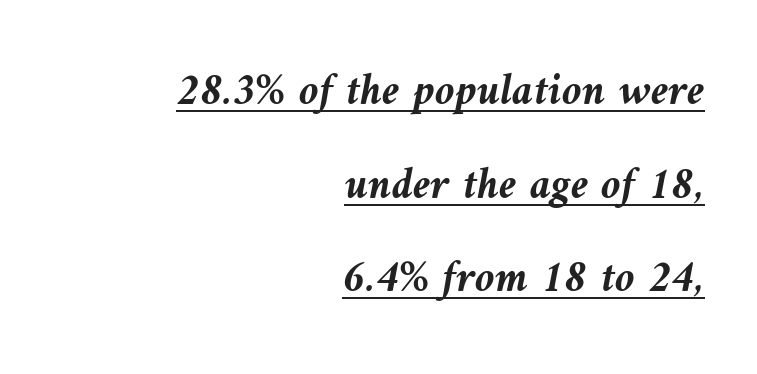
{"italic": "yes", "lean": "left", "slant_degrees": 9, "bold": "yes", "weight": "semibold", "width": "normal", "stroke_contrast": "medium", "x_height": "medium", "monospaced": "no", "underline": "yes", "align": "right", "line_spacing": "loose", "line_spacing_ratio": 2.08, "letter_spacing": "normal", "letter_spacing_em": 0.0, "glyph_px": 45}
